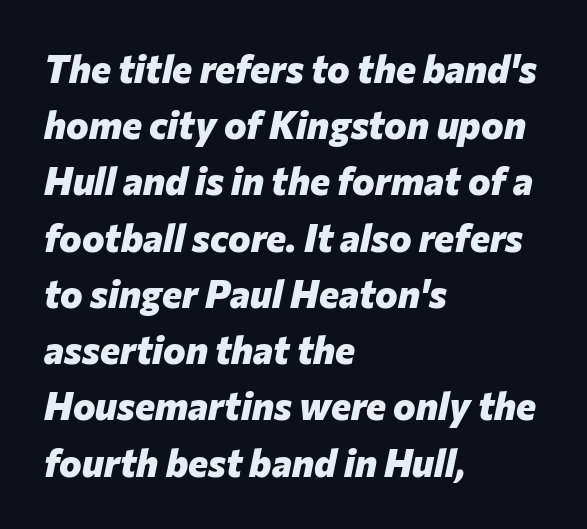
Q: Is the text bold? A: Yes.
Q: Is the text italic (slanted)? A: Yes, it leans right by about 12 degrees.
Q: Is the text underlined? A: No.
Q: How is the paragraph aligned? A: Left-aligned.
Q: Is the spacing between letters normal or unusually wide? A: Normal.
Q: Is the spacing between lines tight, normal or loose? A: Normal.
Q: Width (condensed, normal, or wide)? A: Normal.
Q: Stroke contrast? A: Low.
Q: x-height? A: Medium.
Q: Monospaced? A: No.
